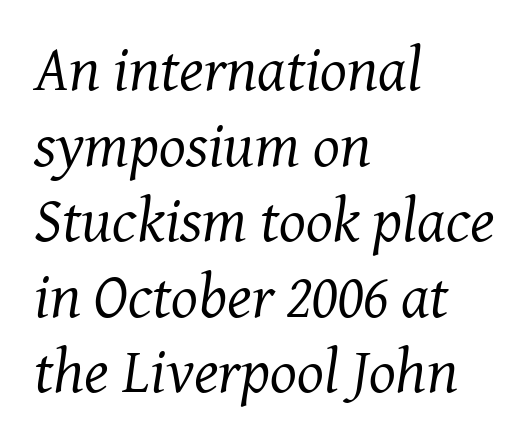
Q: Is the text bold? A: No.
Q: Is the text italic (slanted)? A: Yes, it leans right by about 8 degrees.
Q: Is the typeface a serif or a sans-serif typeface? A: Serif.
Q: Is the text underlined? A: No.
Q: How is the paragraph aligned? A: Left-aligned.
Q: Is the spacing between letters normal or unusually wide? A: Normal.
Q: Width (condensed, normal, or wide)? A: Normal.
Q: Stroke contrast? A: Medium.
Q: x-height? A: Medium.
Q: Monospaced? A: No.
